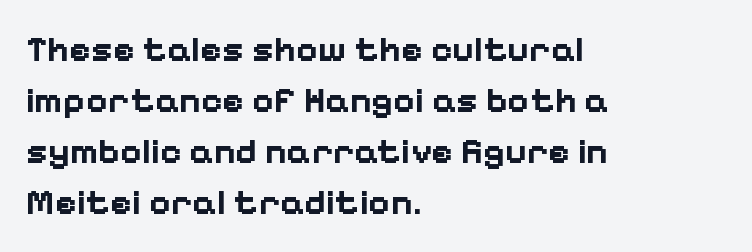
Alignment: flush left. Notice how thick the strokes are: this is what a full bold looks like. Think of a printed novel: that variable character pitch is what you see here. Regular leading. Vertical strokes here are truly vertical.
